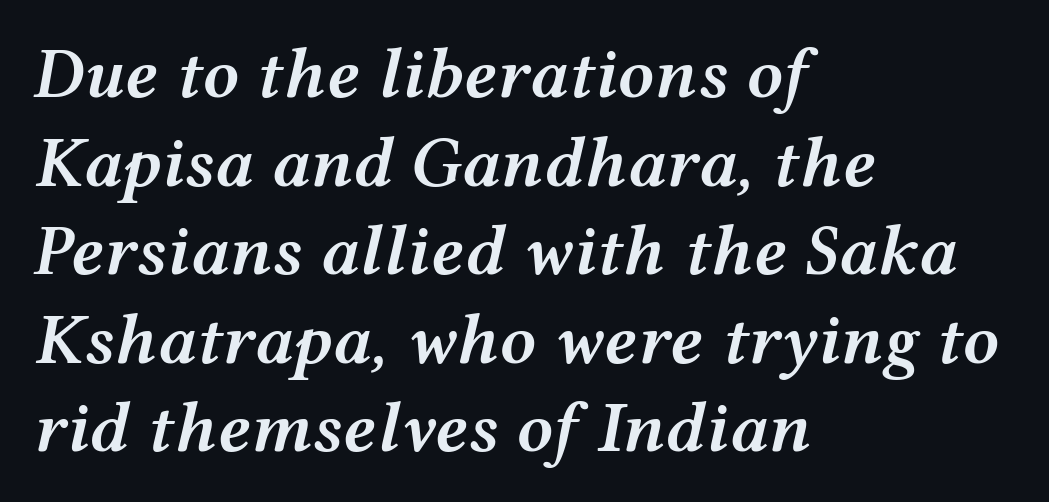
Q: Is the text bold? A: Semi-bold.
Q: Is the text italic (slanted)? A: Yes, it leans right by about 12 degrees.
Q: Is the text underlined? A: No.
Q: How is the paragraph aligned? A: Left-aligned.
Q: Is the spacing between letters normal or unusually wide? A: Normal.
Q: Width (condensed, normal, or wide)? A: Wide.
Q: Stroke contrast? A: Medium.
Q: x-height? A: Medium.
Q: Monospaced? A: No.
